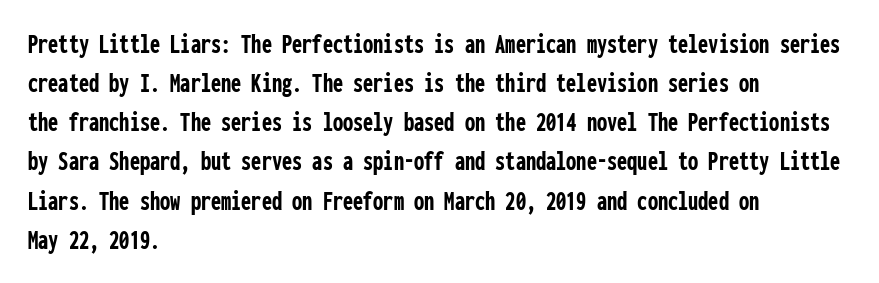
{"serif": "no", "italic": "no", "bold": "yes", "weight": "semibold", "width": "condensed", "stroke_contrast": "low", "x_height": "medium", "monospaced": "yes", "underline": "no", "align": "left", "line_spacing": "normal", "line_spacing_ratio": 1.35, "letter_spacing": "normal", "letter_spacing_em": 0.0, "glyph_px": 29}
